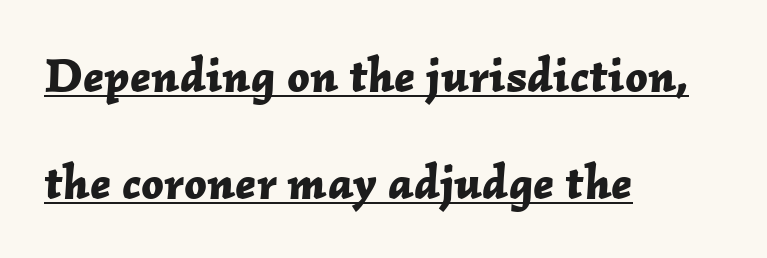
{"italic": "yes", "lean": "right", "slant_degrees": 2, "bold": "yes", "weight": "bold", "width": "normal", "stroke_contrast": "low", "x_height": "medium", "monospaced": "no", "underline": "yes", "align": "left", "line_spacing": "loose", "line_spacing_ratio": 2.18, "letter_spacing": "normal", "letter_spacing_em": 0.0, "glyph_px": 49}
